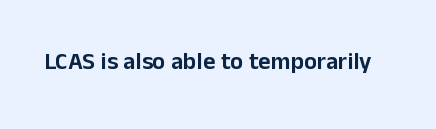
{"italic": "no", "underline": "no", "letter_spacing": "normal", "letter_spacing_em": 0.0, "glyph_px": 24}
